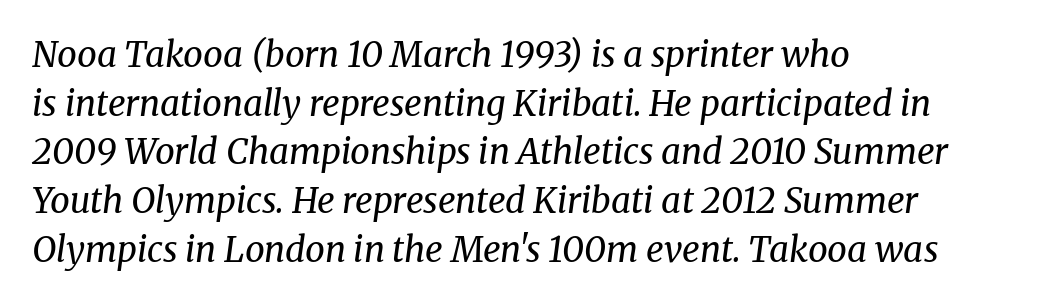
Clear beneath every line of the passage. You could call the tracking neutral — neither tight nor loose. Examine the stroke ends and you'll spot serifs. The glyphs look as if they've been sheared to an angle.
